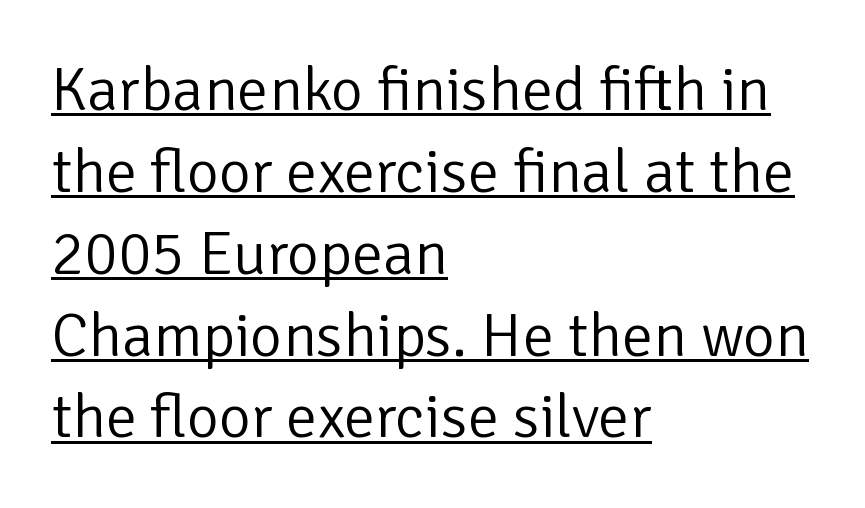
{"serif": "no", "italic": "no", "bold": "no", "weight": "light", "width": "normal", "stroke_contrast": "low", "x_height": "medium", "monospaced": "no", "underline": "yes", "align": "left", "line_spacing": "normal", "line_spacing_ratio": 1.32, "letter_spacing": "normal", "letter_spacing_em": 0.0, "glyph_px": 62}
